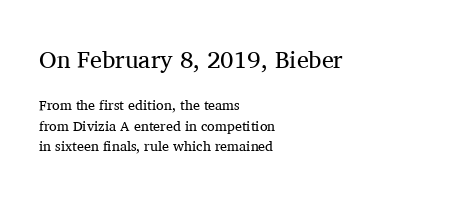
Leading: standard. The setting favours the left margin, as ordinary paragraphs usually do. Notice how the stems are strictly vertical — no italics here. Compare the two chunks: the upper has the greater cap height. Letters rest on an invisible, unmarked baseline.
